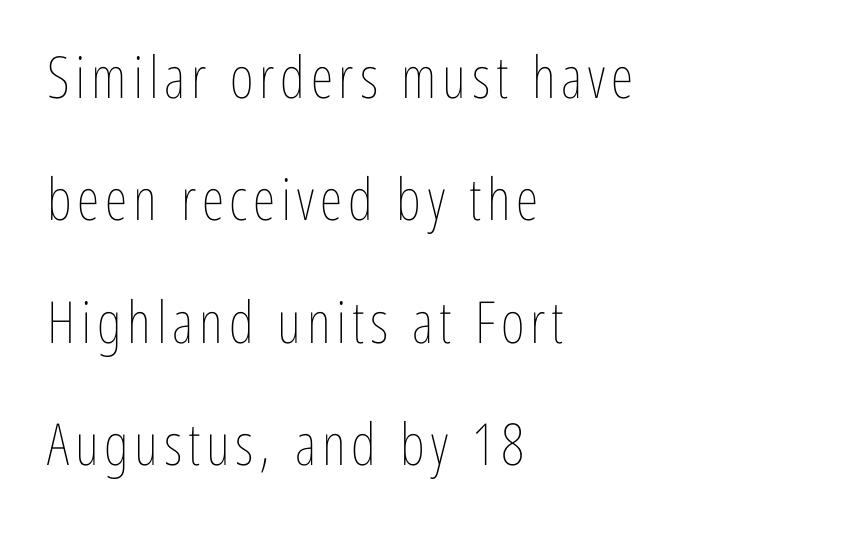
The image shows 58 px thin, condensed type, upright; set left-aligned, loose line spacing (2.11x), not underlined; low stroke contrast and a medium x-height.
